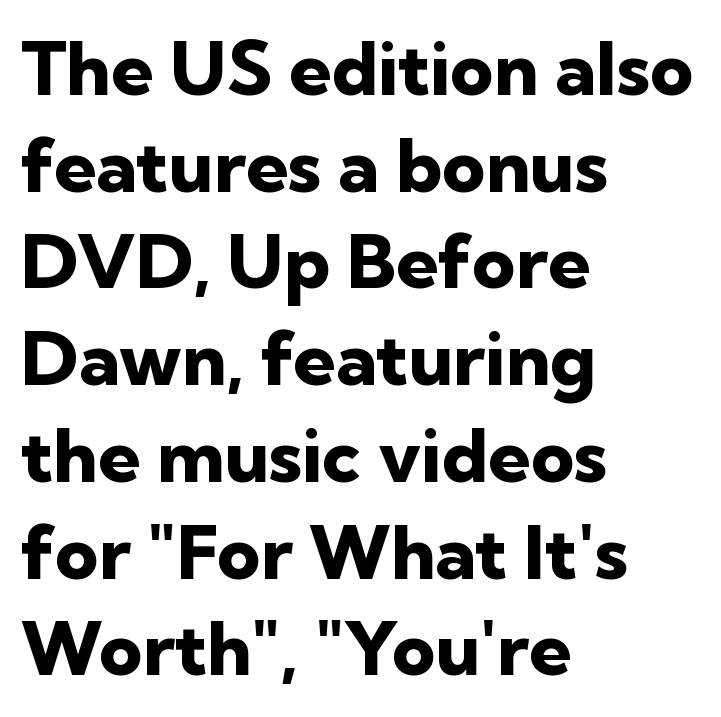
{"serif": "no", "italic": "no", "bold": "yes", "weight": "heavy", "width": "normal", "stroke_contrast": "low", "x_height": "medium", "monospaced": "no", "underline": "no", "align": "left", "line_spacing": "normal", "line_spacing_ratio": 1.29, "letter_spacing": "normal", "letter_spacing_em": 0.0, "glyph_px": 75}
